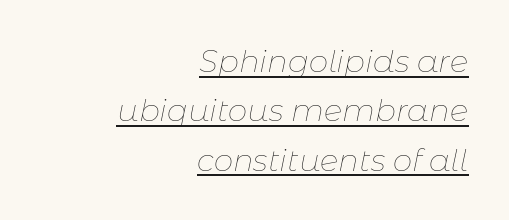
Q: Is the text bold? A: No.
Q: Is the text italic (slanted)? A: Yes, it leans right by about 11 degrees.
Q: Is the text underlined? A: Yes.
Q: How is the paragraph aligned? A: Right-aligned.
Q: Is the spacing between letters normal or unusually wide? A: Normal.
Q: Is the spacing between lines tight, normal or loose? A: Normal.
Q: Width (condensed, normal, or wide)? A: Normal.
Q: Stroke contrast? A: Low.
Q: x-height? A: Medium.
Q: Monospaced? A: No.
